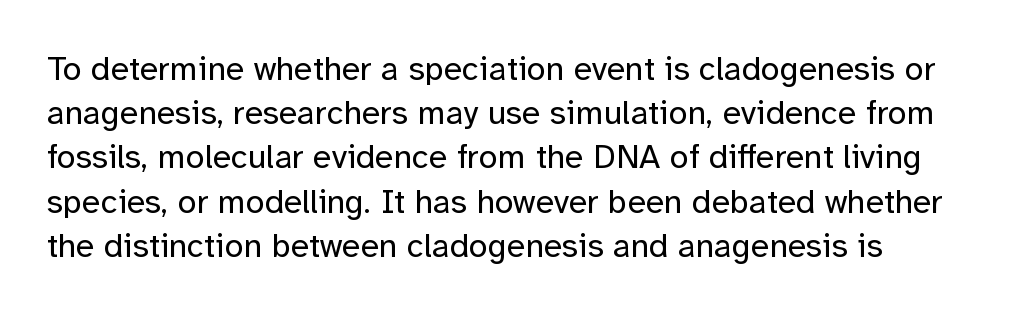
{"serif": "no", "italic": "no", "bold": "no", "weight": "regular", "width": "normal", "stroke_contrast": "low", "x_height": "medium", "monospaced": "no", "underline": "no", "line_spacing": "normal", "line_spacing_ratio": 1.3, "letter_spacing": "normal", "letter_spacing_em": 0.0, "glyph_px": 34}
